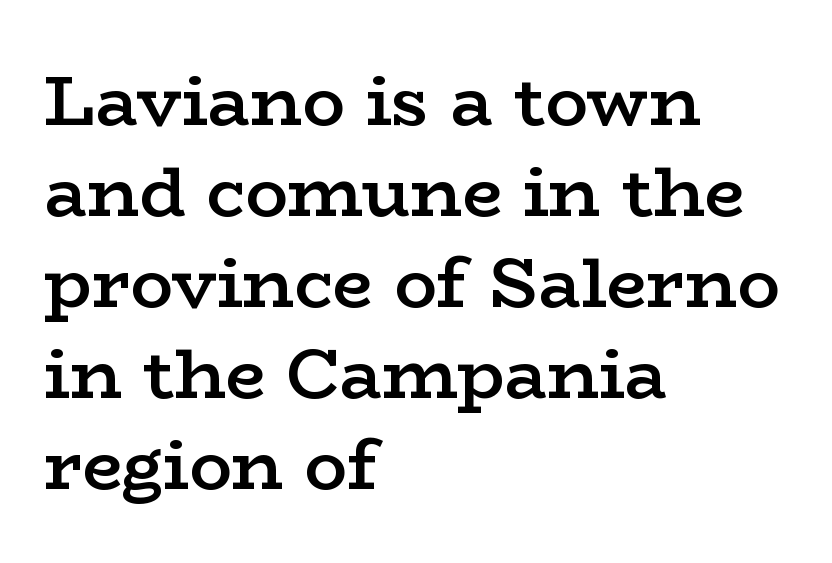
The image shows 71 px semibold, wide serif type, upright; set left-aligned, normal line spacing (1.28x), normal letter spacing, not underlined; low stroke contrast and a medium x-height.
